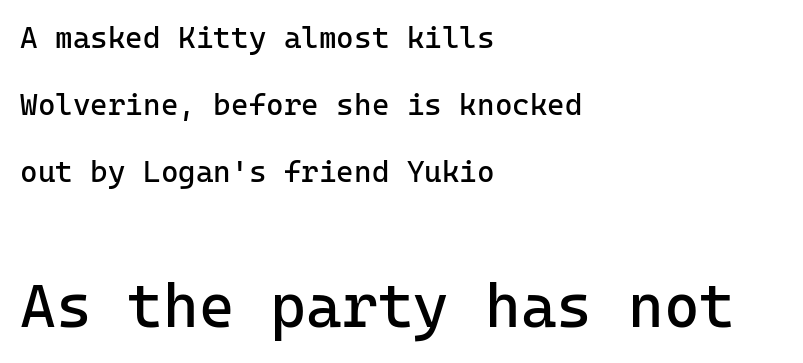
Q: Is the text bold? A: No.
Q: Is the text italic (slanted)? A: No, it is upright.
Q: Is the typeface a serif or a sans-serif typeface? A: Sans-serif.
Q: Is the text underlined? A: No.
Q: How is the paragraph aligned? A: Left-aligned.
Q: Is the spacing between letters normal or unusually wide? A: Normal.
Q: Is the spacing between lines tight, normal or loose? A: Loose.
Q: Which block of text is set in a larger size, the first (top) or the second (bottom)? A: The second (bottom) one.
Q: Width (condensed, normal, or wide)? A: Normal.
Q: Stroke contrast? A: Low.
Q: x-height? A: Medium.
